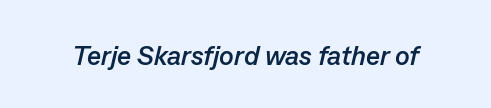
The passage shown has conventional tracking throughout. Honestly, there is no underline to notice here at all. When letters slant like this, we call the style italic. Heavy-handed strokes throughout: this text is bold.
